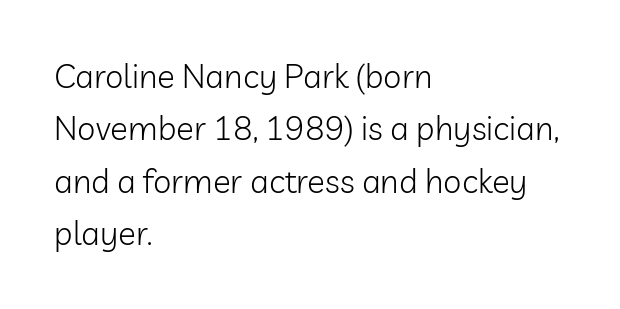
Q: Is the text bold? A: No.
Q: Is the text italic (slanted)? A: No, it is upright.
Q: Is the typeface a serif or a sans-serif typeface? A: Sans-serif.
Q: Is the text underlined? A: No.
Q: How is the paragraph aligned? A: Left-aligned.
Q: Is the spacing between letters normal or unusually wide? A: Normal.
Q: Is the spacing between lines tight, normal or loose? A: Normal.
Q: Width (condensed, normal, or wide)? A: Normal.
Q: Stroke contrast? A: Low.
Q: x-height? A: Medium.
Q: Monospaced? A: No.
